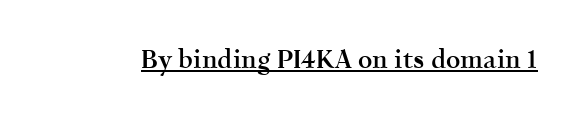
Q: Is the text bold? A: Semi-bold.
Q: Is the text italic (slanted)? A: No, it is upright.
Q: Is the text underlined? A: Yes.
Q: Is the spacing between letters normal or unusually wide? A: Normal.
